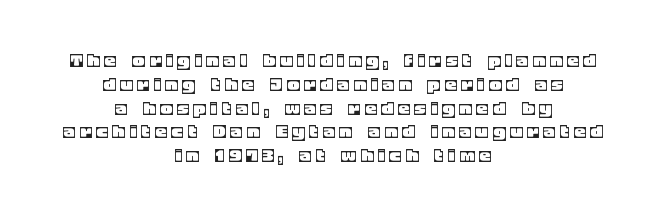
The image shows 22 px text type, upright; set centered, tight line spacing (1.08x), unusually wide letter spacing (+0.25 em), not underlined.
